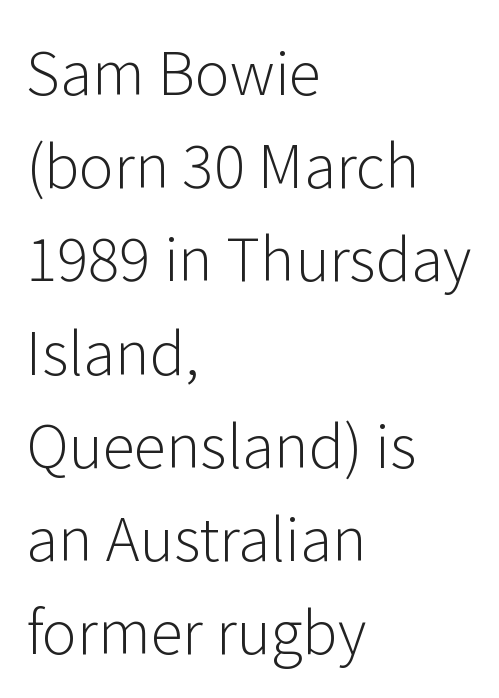
Looks like regular typesetting: each glyph gets only the width it needs. Every stem runs plumb, perpendicular to the baseline. The glyphs are unaccompanied by any horizontal stroke below them. The weight would be labelled regular, book, light, or lighter still.
